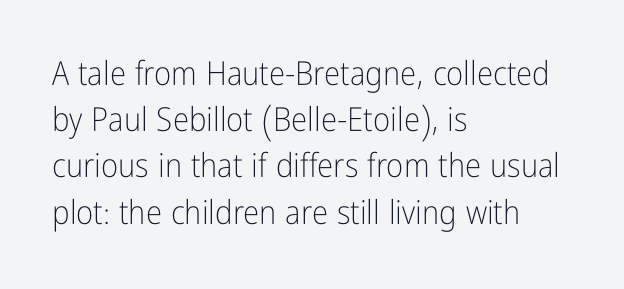
The image shows 33 px light, condensed sans-serif type, upright; set left-aligned, normal line spacing (1.4x), normal letter spacing, not underlined; low stroke contrast and a medium x-height.
